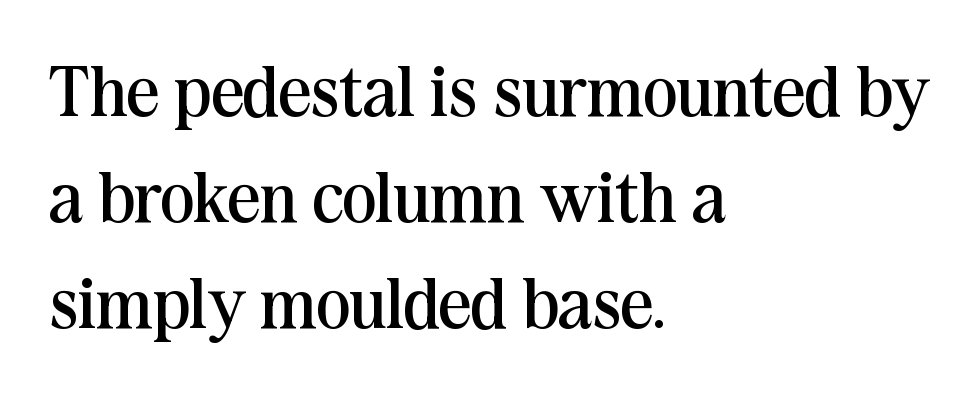
{"serif": "yes", "italic": "no", "bold": "no", "weight": "regular", "width": "normal", "stroke_contrast": "medium", "x_height": "medium", "monospaced": "no", "underline": "no", "align": "left", "line_spacing": "normal", "line_spacing_ratio": 1.47, "letter_spacing": "normal", "letter_spacing_em": 0.0, "glyph_px": 72}
